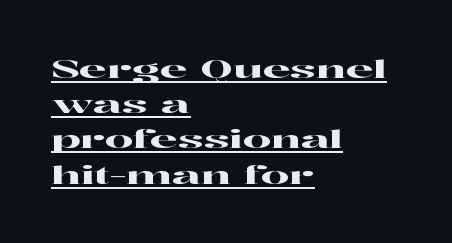
Between one letter and the next there's only the usual sliver of space. Regular leading. This sample uses an upright cut, with every glyph sitting square on the baseline. Reading down the block, your eye returns to a fixed left position each line.
